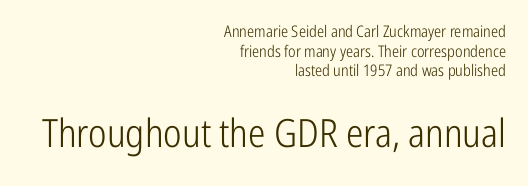
Q: Is the text bold? A: No.
Q: Is the text italic (slanted)? A: No, it is upright.
Q: Is the typeface a serif or a sans-serif typeface? A: Sans-serif.
Q: Is the text underlined? A: No.
Q: How is the paragraph aligned? A: Right-aligned.
Q: Is the spacing between letters normal or unusually wide? A: Normal.
Q: Which block of text is set in a larger size, the first (top) or the second (bottom)? A: The second (bottom) one.
Q: Width (condensed, normal, or wide)? A: Condensed.
Q: Stroke contrast? A: Low.
Q: x-height? A: Medium.
Q: Monospaced? A: No.
